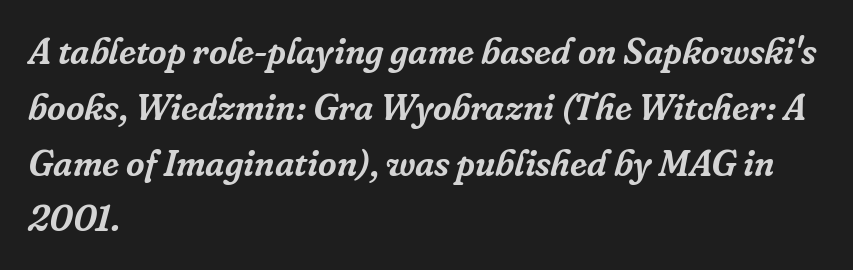
{"serif": "yes", "italic": "yes", "lean": "right", "slant_degrees": 16, "width": "normal", "stroke_contrast": "low", "x_height": "medium", "monospaced": "no", "underline": "no", "align": "left", "line_spacing": "normal", "line_spacing_ratio": 1.55, "letter_spacing": "normal", "letter_spacing_em": 0.0, "glyph_px": 36}
